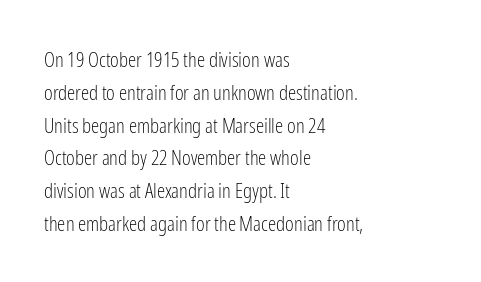
The image shows 21 px text type, upright; set left-aligned, normal line spacing (1.56x), normal letter spacing, not underlined.
